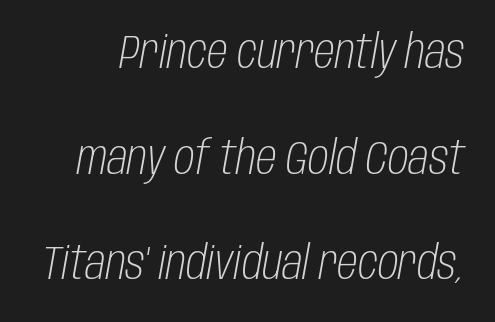
{"italic": "yes", "lean": "right", "slant_degrees": 10, "bold": "no", "weight": "light", "width": "condensed", "stroke_contrast": "low", "x_height": "large", "monospaced": "no", "underline": "no", "line_spacing": "loose", "line_spacing_ratio": 2.25, "letter_spacing": "normal", "letter_spacing_em": 0.0, "glyph_px": 47}
